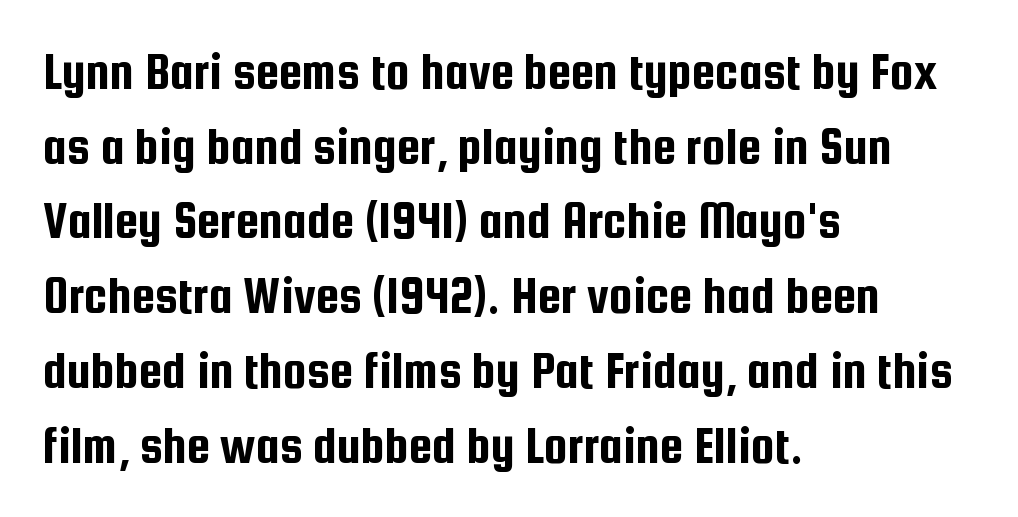
Vertical spacing — default. Nope, no serifs anywhere on these letters. Words float on clear page, feet unadorned. Here the designer chose a conventional face with non-uniform glyph widths. Default kerning and tracking; the words read as compact shapes.
